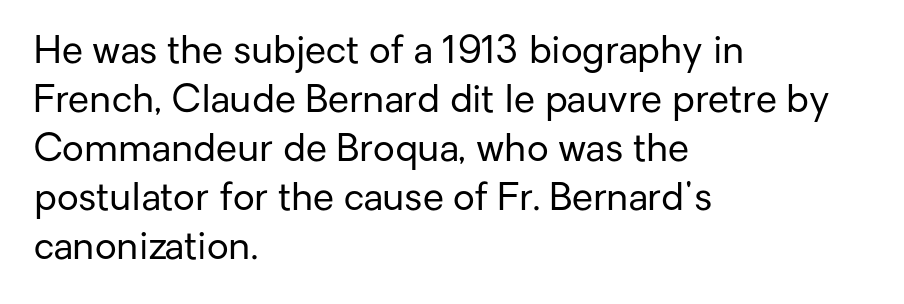
The image shows 38 px regular-weight sans-serif type, upright; set left-aligned, normal line spacing (1.29x), normal letter spacing, not underlined; low stroke contrast and a medium x-height.
